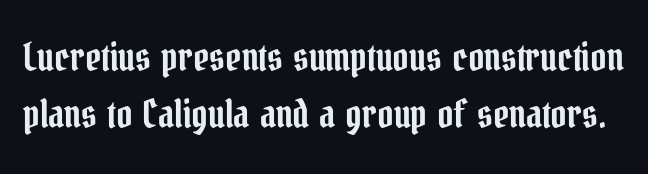
{"serif": "yes", "italic": "no", "width": "condensed", "stroke_contrast": "low", "x_height": "medium", "monospaced": "no", "underline": "no", "line_spacing": "normal", "line_spacing_ratio": 1.46, "letter_spacing": "normal", "letter_spacing_em": 0.0, "glyph_px": 39}
